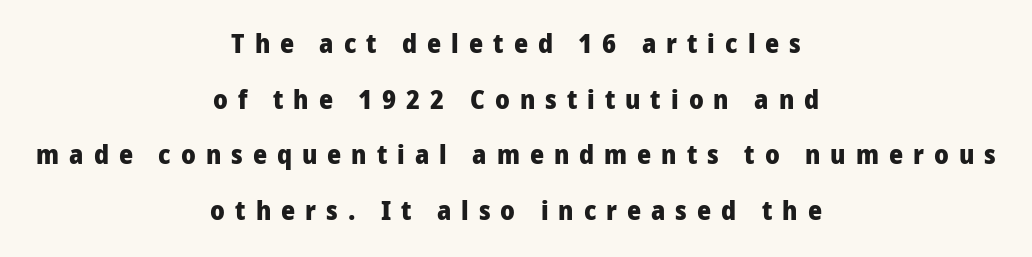
Regarding leading, the lines here are spaced well apart. Any mark beneath the type? The region is blank. Characters remain perfectly vertical along every line. The letters are spread apart with noticeably loose tracking.
